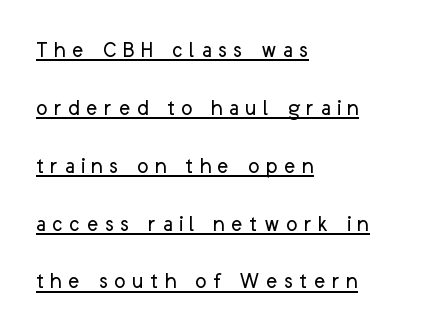
{"italic": "no", "bold": "no", "underline": "yes", "align": "left", "line_spacing": "loose", "line_spacing_ratio": 2.41, "letter_spacing": "wide", "letter_spacing_em": 0.26, "glyph_px": 24}
